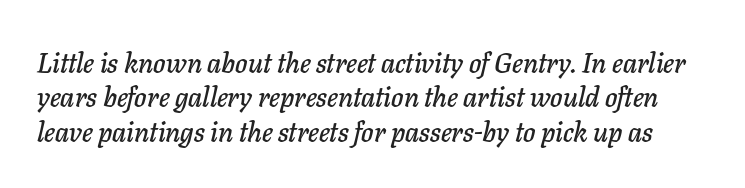
Q: Is the text italic (slanted)? A: Yes, it leans right by about 11 degrees.
Q: Is the text underlined? A: No.
Q: Is the spacing between letters normal or unusually wide? A: Normal.
Q: Width (condensed, normal, or wide)? A: Normal.
Q: Stroke contrast? A: Low.
Q: x-height? A: Medium.
Q: Monospaced? A: No.
